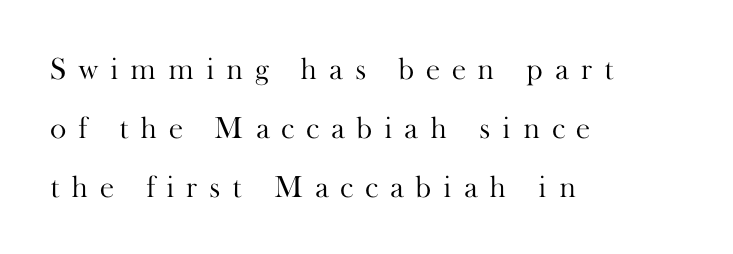
Q: Is the text bold? A: No.
Q: Is the text italic (slanted)? A: No, it is upright.
Q: Is the typeface a serif or a sans-serif typeface? A: Serif.
Q: Is the text underlined? A: No.
Q: How is the paragraph aligned? A: Left-aligned.
Q: Is the spacing between letters normal or unusually wide? A: Unusually wide.
Q: Is the spacing between lines tight, normal or loose? A: Loose.
Q: Width (condensed, normal, or wide)? A: Normal.
Q: Stroke contrast? A: High.
Q: x-height? A: Small.
Q: Monospaced? A: No.
